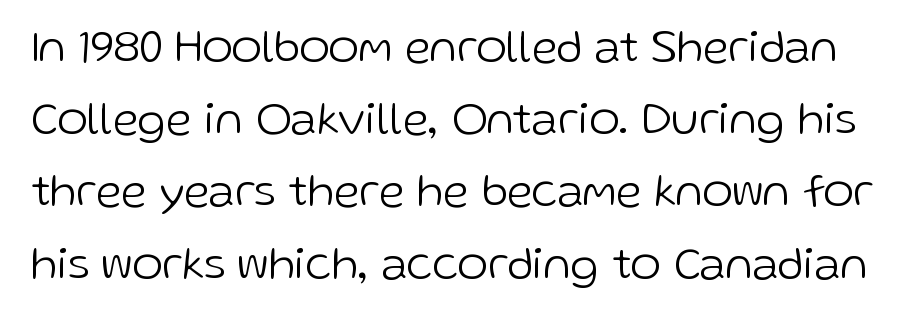
Regarding leading, the lines here are spaced in the standard way. Does extra space separate the letters? No, they use regular spacing. In terms of posture, this sample is upright. Glance below the letters and you will spot only blank space. Classification — sans serif.
